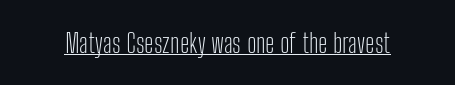
Vertical stems look standard width or narrower in stroke. This sample carries an underscore along the baseline area. Notice how the stems are strictly vertical — no italics here. Spacing between characters is what you'd get straight out of the box.
